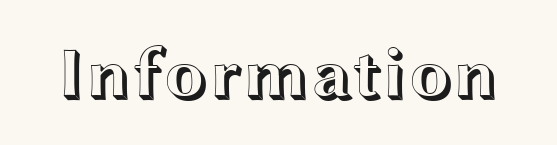
{"italic": "no", "width": "wide", "x_height": "medium", "monospaced": "no", "underline": "no", "letter_spacing": "normal", "letter_spacing_em": 0.0, "glyph_px": 72}
